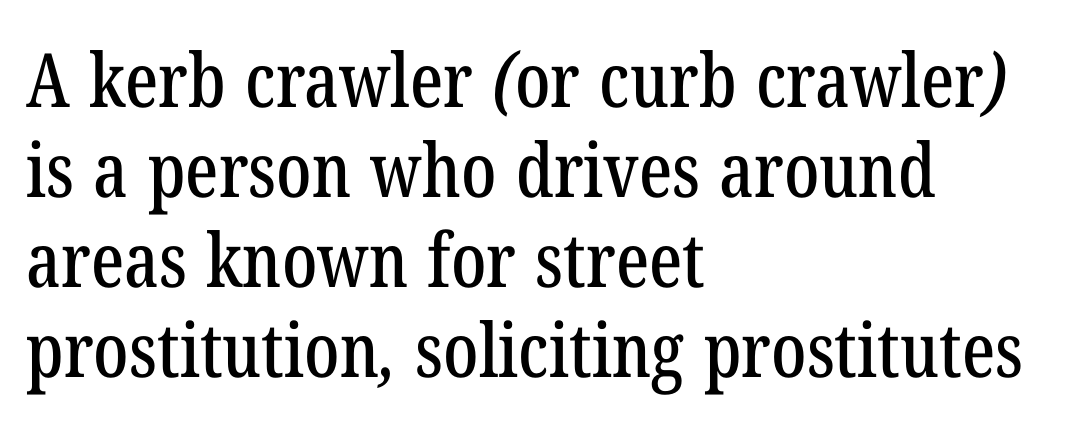
{"serif": "yes", "width": "condensed", "stroke_contrast": "low", "x_height": "medium", "monospaced": "no", "underline": "no", "align": "left", "line_spacing_ratio": 1.2, "letter_spacing": "normal", "letter_spacing_em": 0.0, "glyph_px": 75}
